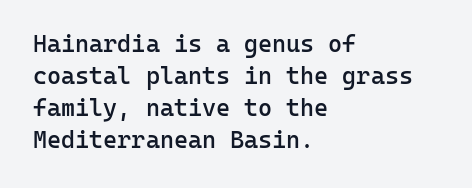
The string is rendered with underlining switched off. Stroke thickness is moderately raised; the sample reads as semibold. Tracking here is standard; glyphs follow each other at the usual distance. The block of text has a typical density, with ordinary space between rows.
